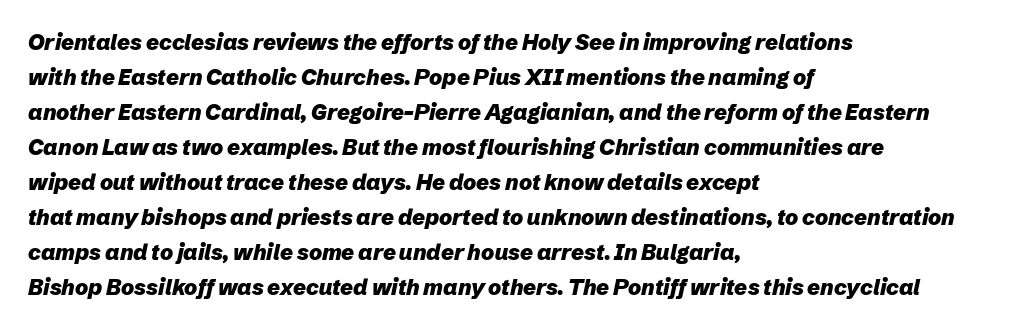
Q: Is the text bold? A: Yes.
Q: Is the text italic (slanted)? A: Yes, it leans right by about 12 degrees.
Q: Is the text underlined? A: No.
Q: How is the paragraph aligned? A: Left-aligned.
Q: Is the spacing between letters normal or unusually wide? A: Normal.
Q: Is the spacing between lines tight, normal or loose? A: Normal.
